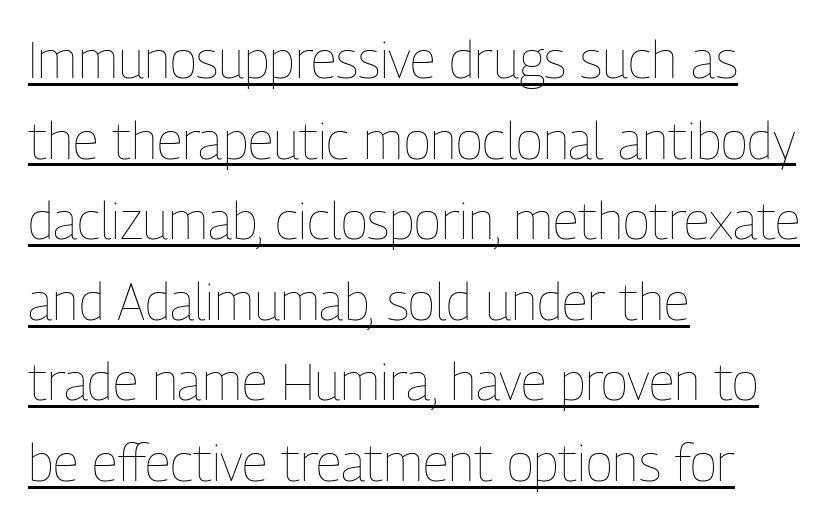
{"italic": "no", "bold": "no", "weight": "thin", "width": "condensed", "stroke_contrast": "low", "x_height": "medium", "monospaced": "no", "underline": "yes", "align": "left", "line_spacing": "normal", "line_spacing_ratio": 1.58, "letter_spacing": "normal", "letter_spacing_em": 0.0, "glyph_px": 51}
